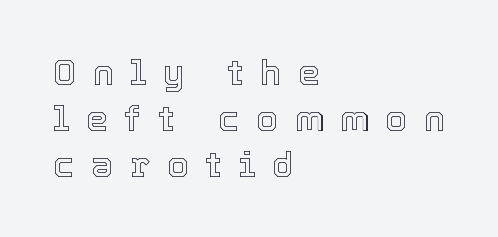
Q: Is the text italic (slanted)? A: No, it is upright.
Q: Is the text underlined? A: No.
Q: How is the paragraph aligned? A: Left-aligned.
Q: Is the spacing between letters normal or unusually wide? A: Unusually wide.
Q: Is the spacing between lines tight, normal or loose? A: Normal.
Q: Width (condensed, normal, or wide)? A: Normal.
Q: x-height? A: Medium.
Q: Monospaced? A: No.
